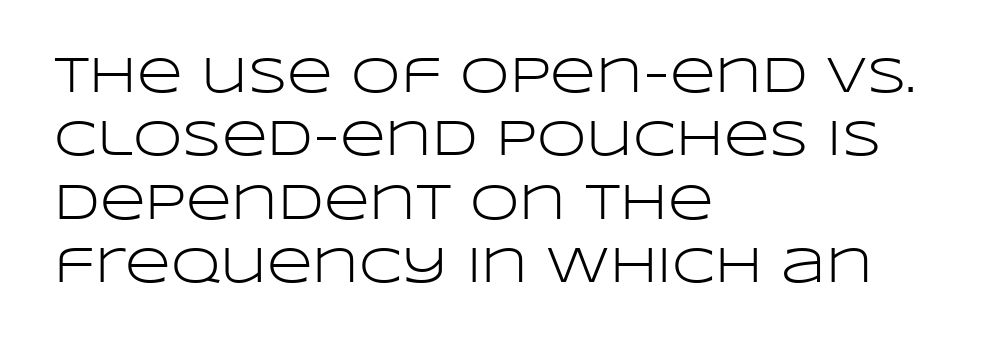
Do the characters align in a grid? No, the font is proportional. Notice how the passage keeps a crisp vertical edge on the left only. Nobody drew a line under any word here. Compared with typical body copy, the letter spacing here is the same. Vertically, the passage feels balanced, rows spaced as you'd expect. This is the regular roman posture of the typeface.
